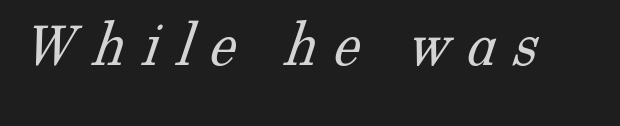
Q: Is the text bold? A: No.
Q: Is the typeface a serif or a sans-serif typeface? A: Serif.
Q: Is the text underlined? A: No.
Q: Is the spacing between letters normal or unusually wide? A: Unusually wide.
Q: Width (condensed, normal, or wide)? A: Normal.
Q: Stroke contrast? A: Low.
Q: x-height? A: Medium.
Q: Monospaced? A: No.
